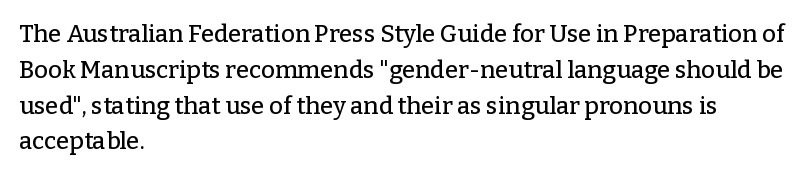
{"italic": "no", "underline": "no", "align": "left", "line_spacing": "normal", "line_spacing_ratio": 1.49, "letter_spacing": "normal", "letter_spacing_em": 0.0, "glyph_px": 24}
